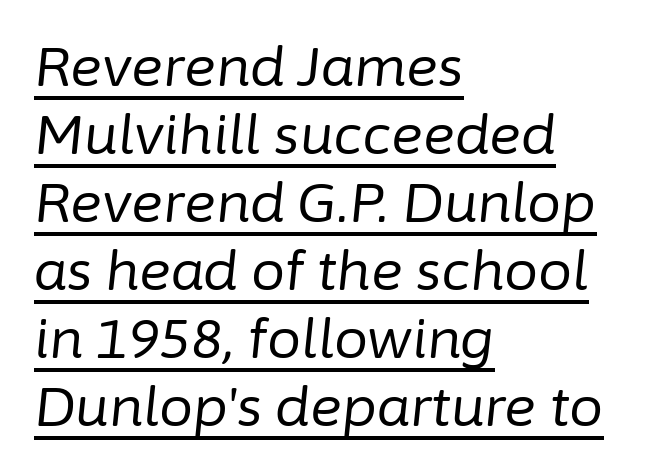
{"italic": "yes", "lean": "right", "slant_degrees": 6, "bold": "no", "weight": "regular", "width": "normal", "stroke_contrast": "low", "x_height": "medium", "monospaced": "no", "underline": "yes", "align": "left", "line_spacing": "normal", "line_spacing_ratio": 1.26, "letter_spacing": "normal", "letter_spacing_em": 0.0, "glyph_px": 54}
